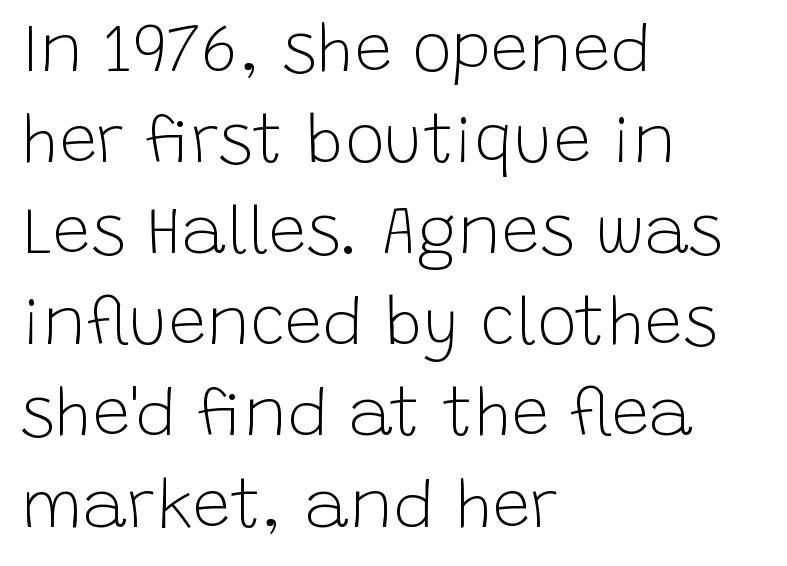
The image shows 67 px light sans-serif type, upright; set left-aligned, normal line spacing (1.36x), normal letter spacing, not underlined; low stroke contrast and a large x-height.
